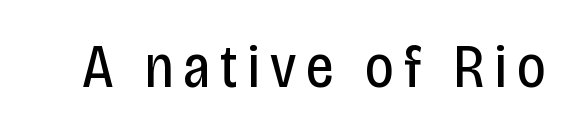
The image shows 61 px regular-weight, condensed sans-serif type, upright; set not underlined; low stroke contrast and a large x-height.
